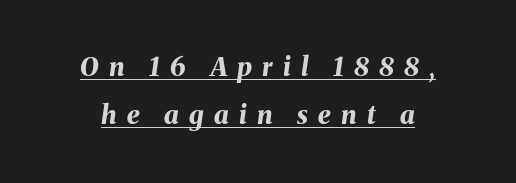
The image shows 26 px bold type, italic (leaning right); set line spacing 1.86x, unusually wide letter spacing (+0.39 em), underlined.
